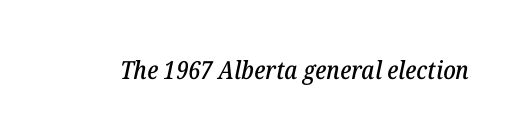
Q: Is the text italic (slanted)? A: Yes, it leans right by about 12 degrees.
Q: Is the text underlined? A: No.
Q: Is the spacing between letters normal or unusually wide? A: Normal.
